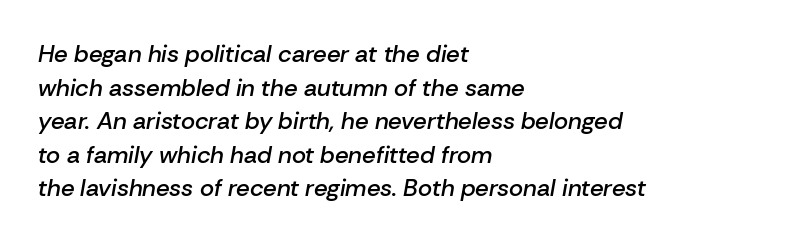
Q: Is the text bold? A: Semi-bold.
Q: Is the text italic (slanted)? A: Yes, it leans right by about 10 degrees.
Q: Is the text underlined? A: No.
Q: How is the paragraph aligned? A: Left-aligned.
Q: Is the spacing between letters normal or unusually wide? A: Normal.
Q: Is the spacing between lines tight, normal or loose? A: Normal.
